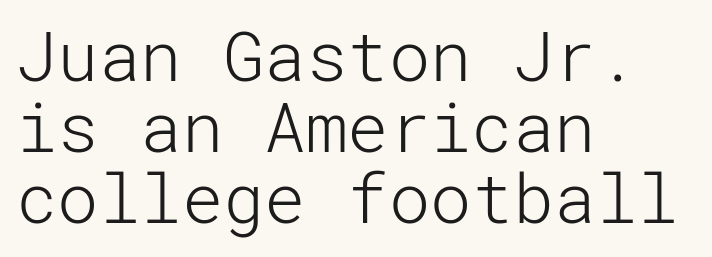
The lettering stays uniformly vertical, giving the passage a roman look. The text block is weighted toward the left margin, trailing off unevenly rightward. Is there much room between lines? No — they nearly touch. Stems and bowls with no extra thickness — not bold.
